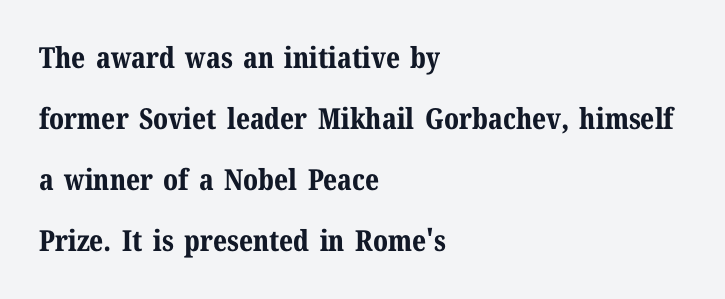
Q: Is the text bold? A: Yes.
Q: Is the text italic (slanted)? A: No, it is upright.
Q: Is the typeface a serif or a sans-serif typeface? A: Serif.
Q: Is the text underlined? A: No.
Q: How is the paragraph aligned? A: Left-aligned.
Q: Is the spacing between letters normal or unusually wide? A: Normal.
Q: Is the spacing between lines tight, normal or loose? A: Loose.
Q: Width (condensed, normal, or wide)? A: Normal.
Q: Stroke contrast? A: Medium.
Q: x-height? A: Medium.
Q: Monospaced? A: No.
